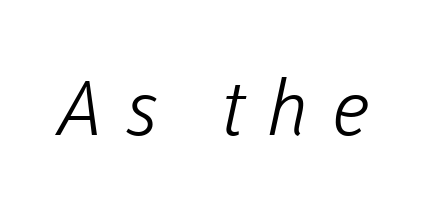
The image shows 76 px light sans-serif type; set unusually wide letter spacing (+0.3 em), not underlined; low stroke contrast and a medium x-height.
